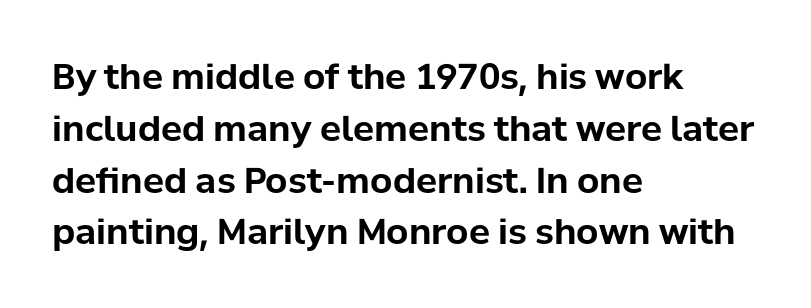
Alignment: flush left. Heft: maximum for text — a bold. The block of text has a typical density, with ordinary space between rows. The gap between lines stays unmarked.
